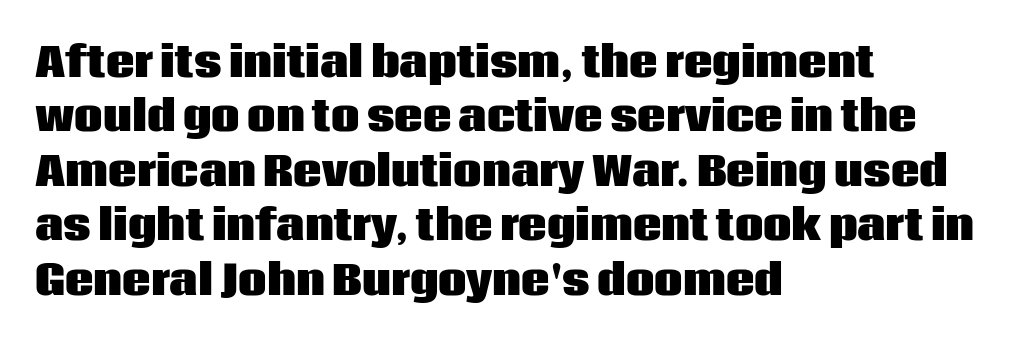
Normally led — the rows are evenly, conventionally spaced. This is sans-serif lettering, the kind often seen on screens and signage. Set as a true bold cut, around the 700 mark. Line starts are locked; line ends wander. A clean baseline with only descenders dipping below it. Posture: upright roman.
